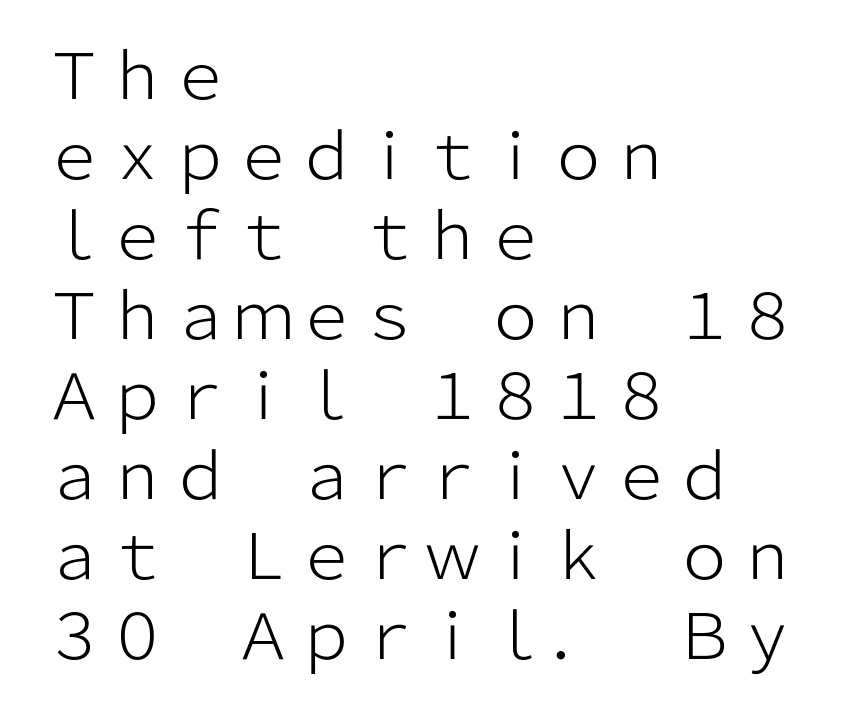
{"serif": "no", "italic": "no", "bold": "no", "weight": "light", "width": "normal", "stroke_contrast": "low", "x_height": "medium", "monospaced": "no", "underline": "no", "align": "left", "line_spacing": "normal", "line_spacing_ratio": 1.27, "letter_spacing": "normal", "letter_spacing_em": 0.0, "glyph_px": 63}
